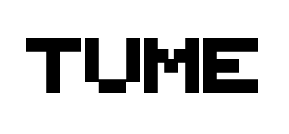
The image shows 55 px sans-serif type; set normal letter spacing, not underlined; medium stroke contrast and a large x-height.
